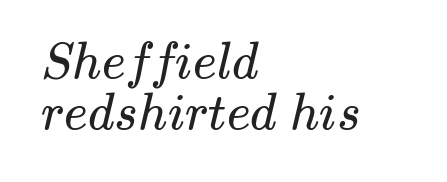
The image shows 51 px regular-weight, wide serif type; set left-aligned, tight line spacing (1.0x), normal letter spacing, not underlined; medium stroke contrast and a small x-height.
